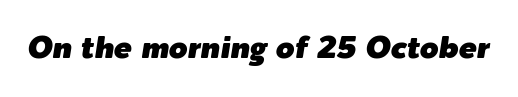
Q: Is the text italic (slanted)? A: Yes, it leans right by about 9 degrees.
Q: Is the text underlined? A: No.
Q: Is the spacing between letters normal or unusually wide? A: Normal.
Q: Width (condensed, normal, or wide)? A: Normal.
Q: Stroke contrast? A: Low.
Q: x-height? A: Medium.
Q: Monospaced? A: No.
